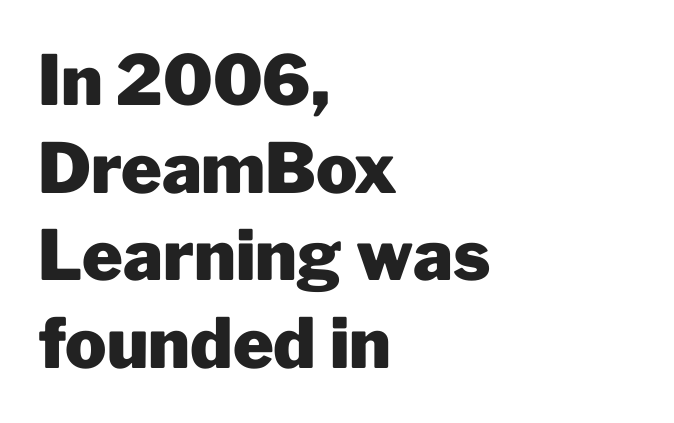
{"serif": "no", "italic": "no", "bold": "yes", "weight": "heavy", "width": "normal", "stroke_contrast": "low", "x_height": "medium", "monospaced": "no", "underline": "no", "align": "left", "line_spacing": "normal", "line_spacing_ratio": 1.27, "letter_spacing": "normal", "letter_spacing_em": 0.0, "glyph_px": 69}
